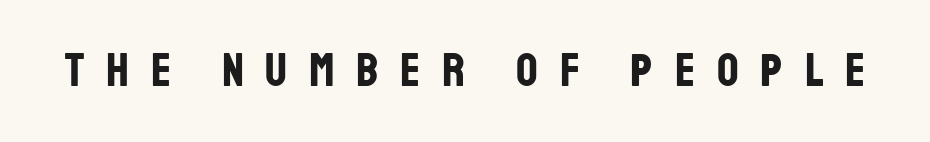
{"serif": "no", "italic": "no", "bold": "yes", "weight": "bold", "width": "condensed", "stroke_contrast": "low", "x_height": "large", "monospaced": "no", "underline": "no", "letter_spacing": "wide", "letter_spacing_em": 0.47, "glyph_px": 47}
